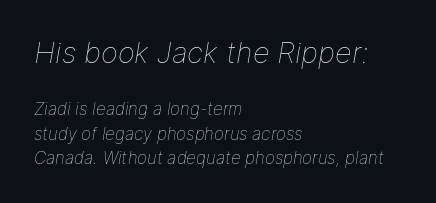
{"italic": "yes", "lean": "right", "slant_degrees": 9, "bold": "no", "weight": "thin", "width": "normal", "stroke_contrast": "low", "x_height": "medium", "monospaced": "no", "underline": "no", "align": "left", "line_spacing": "normal", "line_spacing_ratio": 1.42, "letter_spacing": "normal", "letter_spacing_em": 0.0, "larger_block": "first", "size_ratio": 1.71, "glyph_px": 29}
